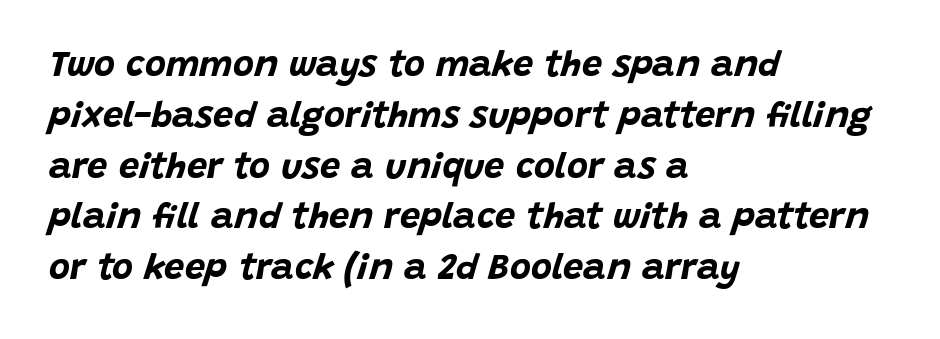
The image shows 36 px bold type, italic (leaning right); set left-aligned, normal line spacing (1.41x), normal letter spacing, not underlined; low stroke contrast and a large x-height.
